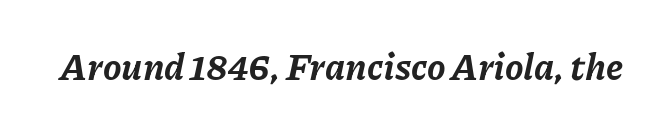
The image shows 37 px bold type, italic (leaning right); set normal letter spacing, not underlined; low stroke contrast and a medium x-height.
